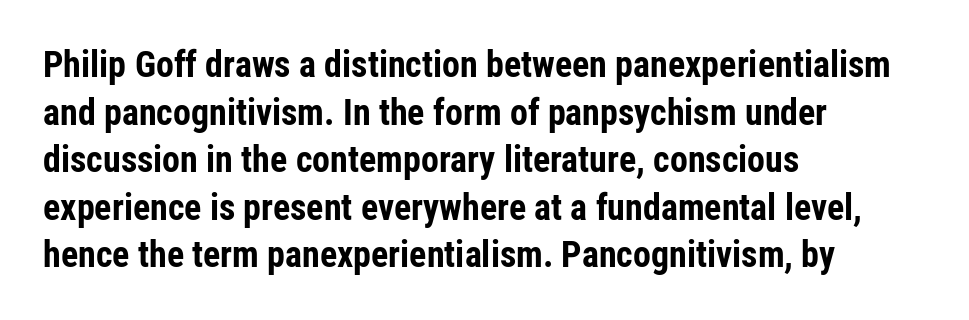
The image shows 36 px bold, condensed sans-serif type, upright; set left-aligned, normal line spacing (1.32x), normal letter spacing, not underlined; low stroke contrast and a medium x-height.
